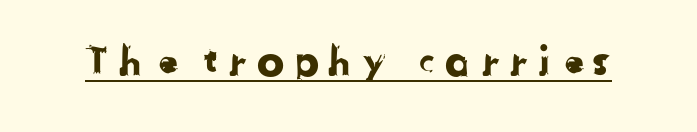
The image shows 41 px sans-serif type; set underlined; low stroke contrast and a medium x-height.
